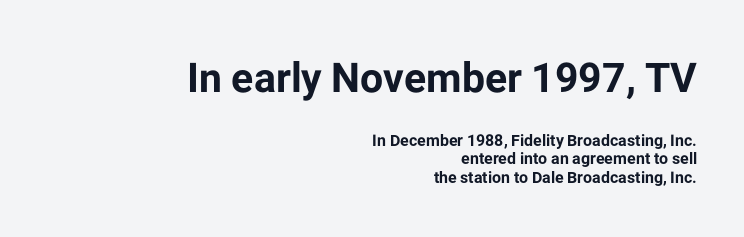
Note the varied advance widths — an 'i' is clearly narrower than an 'm'. The baseline area is clear. The lines in this sample share a right terminus and differ only in where they begin. Each letter's strokes conclude bluntly, with no projecting serifs.
